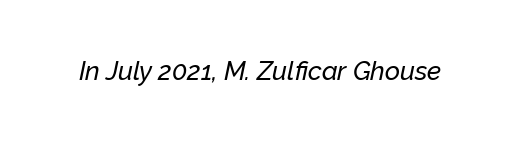
{"italic": "yes", "lean": "right", "slant_degrees": 12, "underline": "no", "letter_spacing": "normal", "letter_spacing_em": 0.0, "glyph_px": 26}
